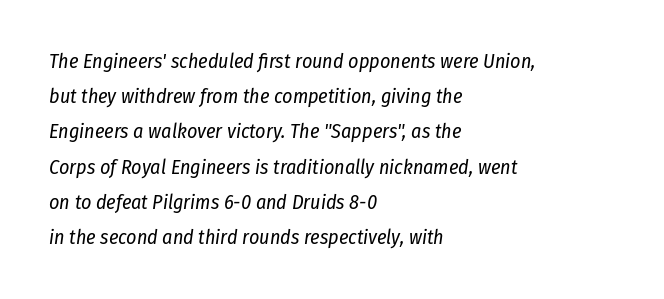
Q: Is the text bold? A: No.
Q: Is the text italic (slanted)? A: Yes, it leans right by about 8 degrees.
Q: Is the text underlined? A: No.
Q: How is the paragraph aligned? A: Left-aligned.
Q: Is the spacing between letters normal or unusually wide? A: Normal.
